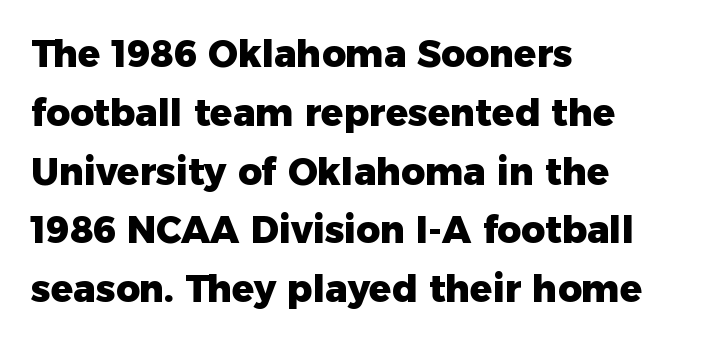
Evenly set lines give the paragraph a standard silhouette. Each letter keeps its own natural width here, so spacing adapts to shape. Note: no serifs on the glyphs. A full-strength bold gives these letters their thick strokes.
